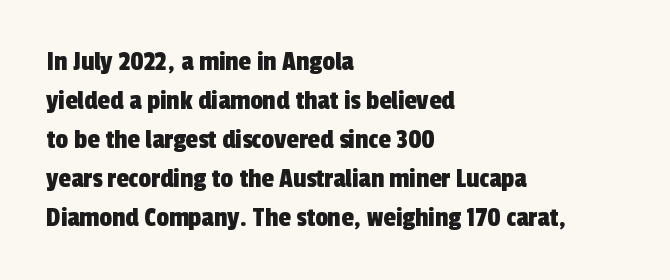
{"serif": "no", "width": "condensed", "x_height": "medium", "monospaced": "no", "underline": "no", "align": "left", "line_spacing": "normal", "line_spacing_ratio": 1.39, "letter_spacing": "normal", "letter_spacing_em": 0.0, "glyph_px": 28}
